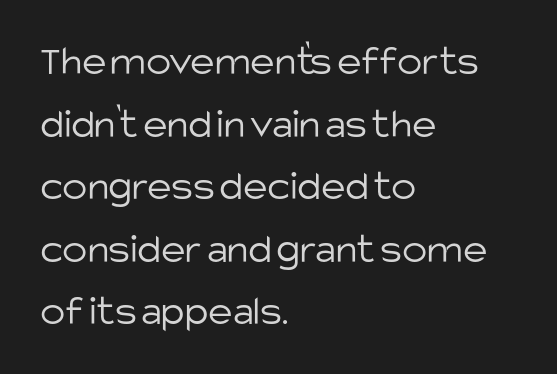
The image shows 42 px light sans-serif type, upright; set left-aligned, normal line spacing (1.49x), normal letter spacing, not underlined; low stroke contrast and a large x-height.
